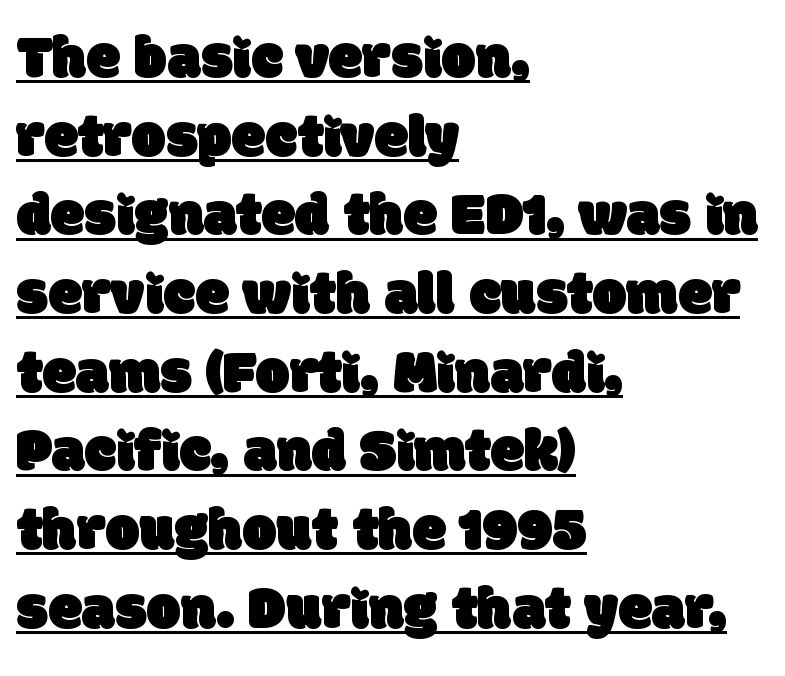
{"serif": "no", "width": "normal", "stroke_contrast": "low", "x_height": "large", "monospaced": "no", "underline": "yes", "align": "left", "line_spacing": "normal", "line_spacing_ratio": 1.29, "letter_spacing": "normal", "letter_spacing_em": 0.0, "glyph_px": 61}
